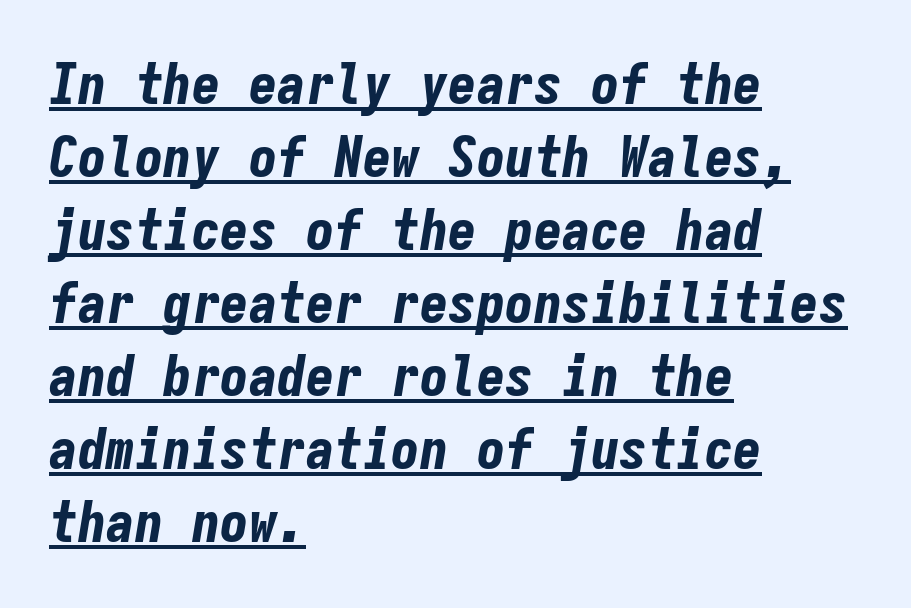
The image shows 57 px bold, condensed type, italic (leaning right), monospaced; set left-aligned, normal line spacing (1.28x), normal letter spacing, underlined; low stroke contrast and a medium x-height.
